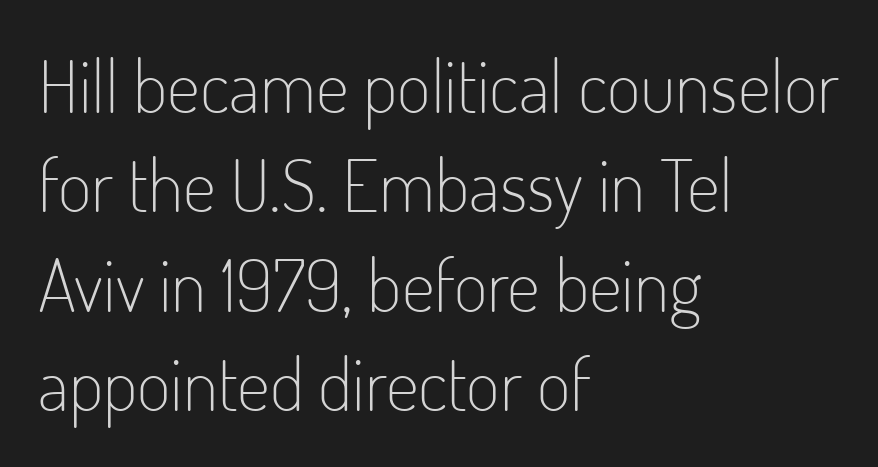
The image shows 73 px light, condensed sans-serif type, upright; set left-aligned, normal line spacing (1.36x), normal letter spacing, not underlined; low stroke contrast and a small x-height.
